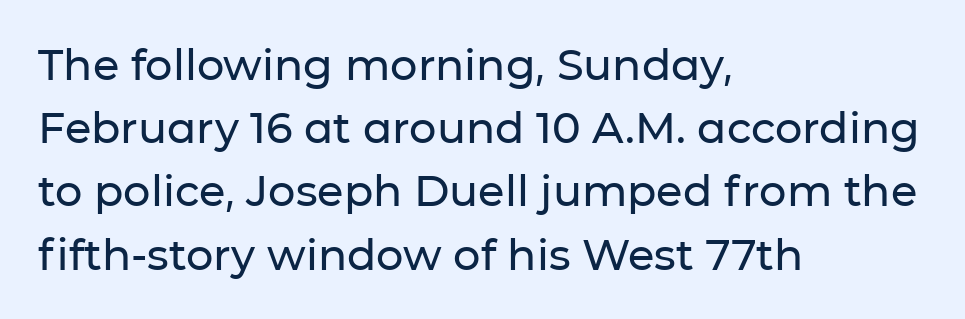
{"serif": "no", "italic": "no", "width": "normal", "stroke_contrast": "low", "x_height": "medium", "monospaced": "no", "underline": "no", "align": "left", "line_spacing": "normal", "line_spacing_ratio": 1.47, "letter_spacing": "normal", "letter_spacing_em": 0.0, "glyph_px": 43}
